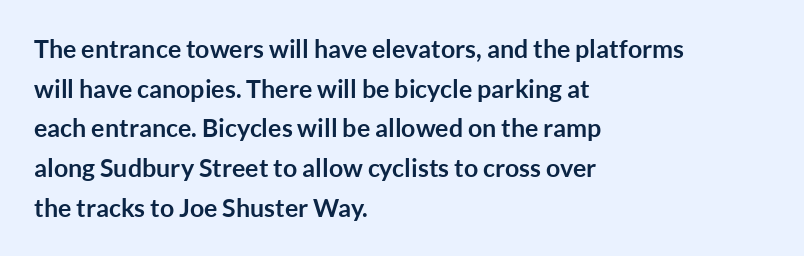
The image shows 25 px bold type, upright; set left-aligned, normal line spacing (1.59x), normal letter spacing, not underlined.
